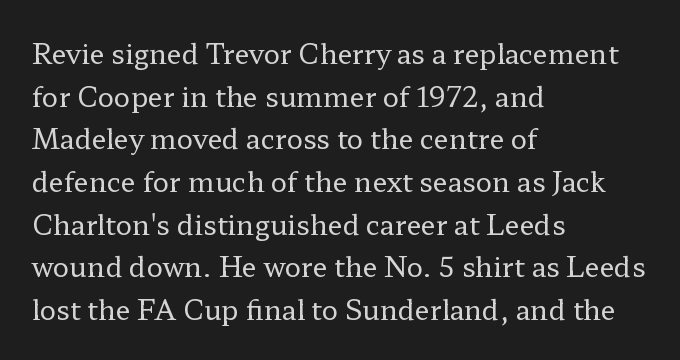
Q: Is the text bold? A: No.
Q: Is the text italic (slanted)? A: No, it is upright.
Q: Is the text underlined? A: No.
Q: How is the paragraph aligned? A: Left-aligned.
Q: Is the spacing between letters normal or unusually wide? A: Normal.
Q: Is the spacing between lines tight, normal or loose? A: Normal.
